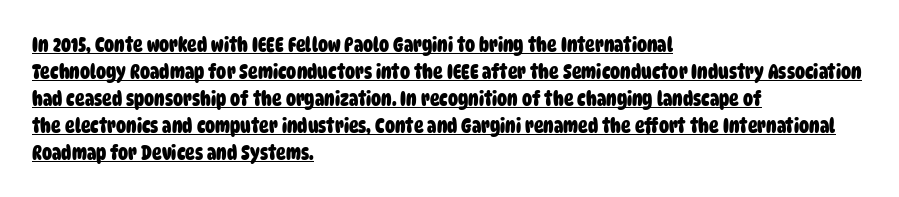
Q: Is the text bold? A: Yes.
Q: Is the text underlined? A: Yes.
Q: How is the paragraph aligned? A: Left-aligned.
Q: Is the spacing between letters normal or unusually wide? A: Normal.
Q: Is the spacing between lines tight, normal or loose? A: Normal.
